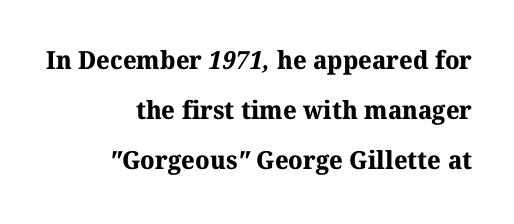
The image shows 25 px bold type; set right-aligned, loose line spacing (2.0x), normal letter spacing, not underlined.
